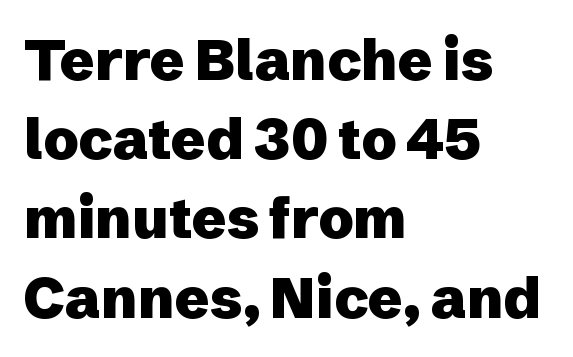
{"serif": "no", "italic": "no", "bold": "yes", "weight": "heavy", "width": "normal", "stroke_contrast": "low", "x_height": "medium", "monospaced": "no", "underline": "no", "align": "left", "line_spacing": "normal", "line_spacing_ratio": 1.39, "letter_spacing": "normal", "letter_spacing_em": 0.0, "glyph_px": 57}
